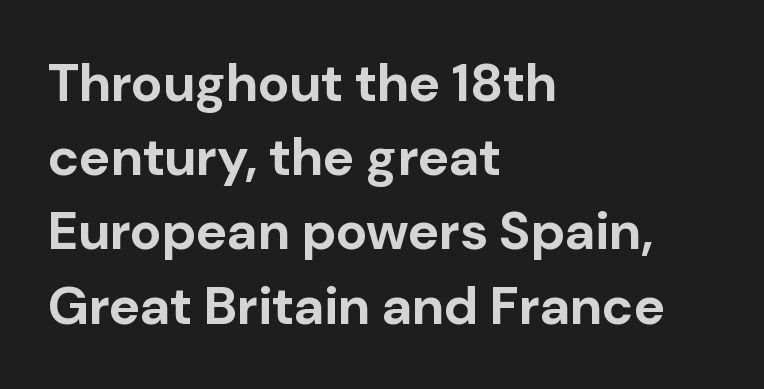
Q: Is the text bold? A: Yes.
Q: Is the text italic (slanted)? A: No, it is upright.
Q: Is the typeface a serif or a sans-serif typeface? A: Sans-serif.
Q: Is the text underlined? A: No.
Q: How is the paragraph aligned? A: Left-aligned.
Q: Is the spacing between letters normal or unusually wide? A: Normal.
Q: Is the spacing between lines tight, normal or loose? A: Normal.
Q: Width (condensed, normal, or wide)? A: Normal.
Q: Stroke contrast? A: Low.
Q: x-height? A: Medium.
Q: Monospaced? A: No.
